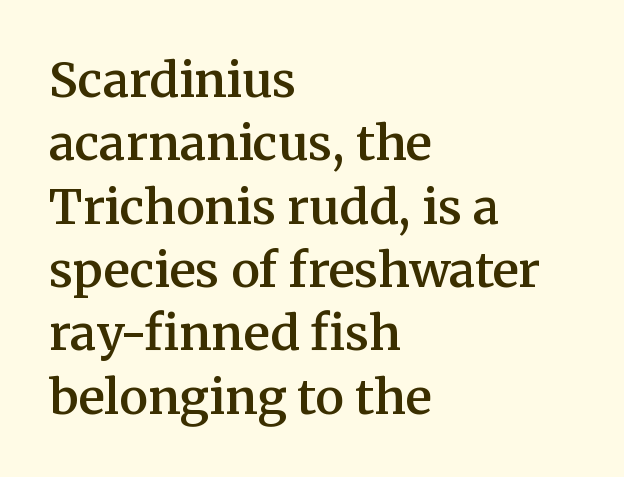
Is the letter spacing exaggerated? No — it looks like the ordinary default. Notice how the passage keeps a crisp vertical edge on the left only. The type sits square on the baseline with zero lean. Moderately thickened strokes mark this as semibold type. Little horizontal feet cap the strokes, marking this as serif type. The area under the type is left untouched.
